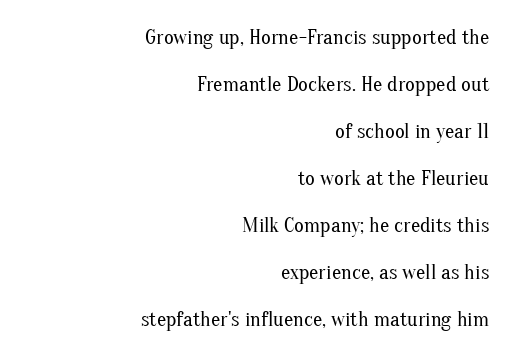
{"italic": "no", "bold": "no", "underline": "no", "align": "right", "line_spacing": "loose", "line_spacing_ratio": 2.24, "letter_spacing": "normal", "letter_spacing_em": 0.0, "glyph_px": 21}
